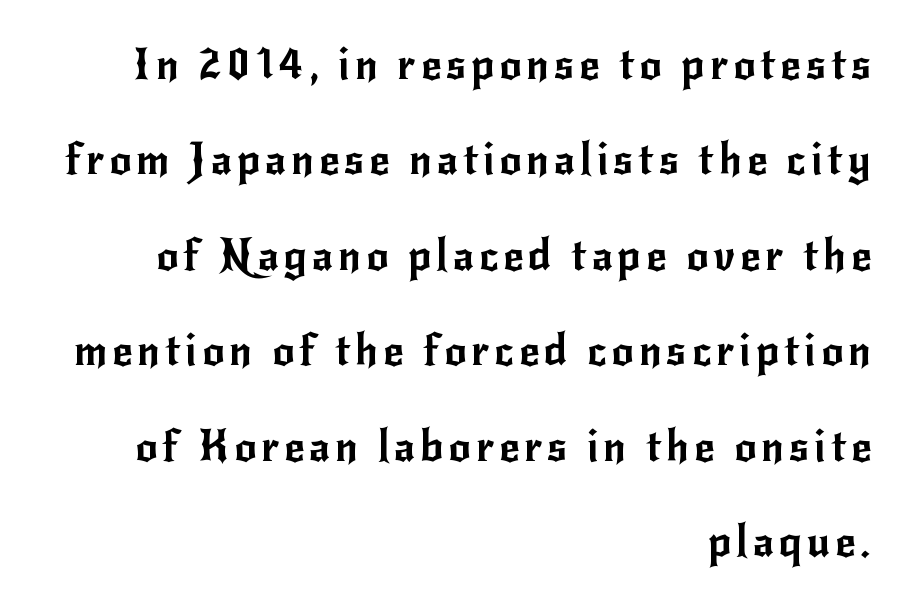
The image shows 44 px sans-serif type, upright; set right-aligned, loose line spacing (2.17x), not underlined; low stroke contrast and a small x-height.
